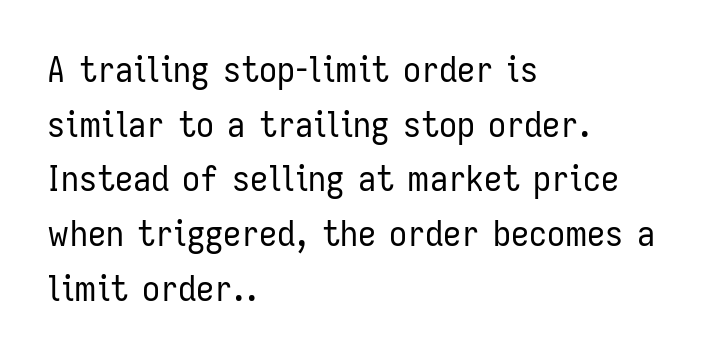
Underlining? Definitely not there. Is this a sans? Yes — the strokes have no serifs. The face looks like a standard text weight, possibly lighter. The passage shown is typed in a proportional face where columns would drift. Rendered with straight, roman letterforms.
